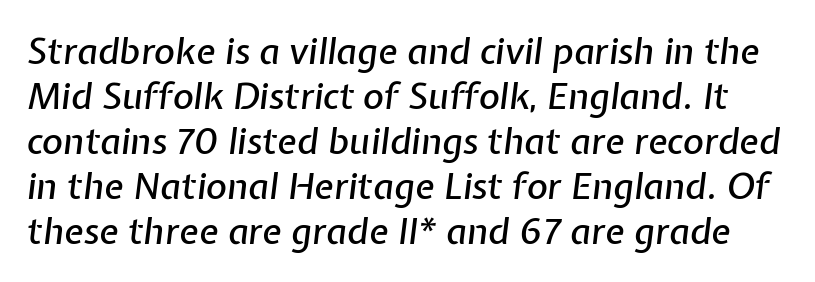
{"italic": "yes", "lean": "right", "slant_degrees": 7, "width": "normal", "stroke_contrast": "low", "x_height": "medium", "monospaced": "no", "underline": "no", "line_spacing": "normal", "line_spacing_ratio": 1.25, "letter_spacing": "normal", "letter_spacing_em": 0.0, "glyph_px": 36}
